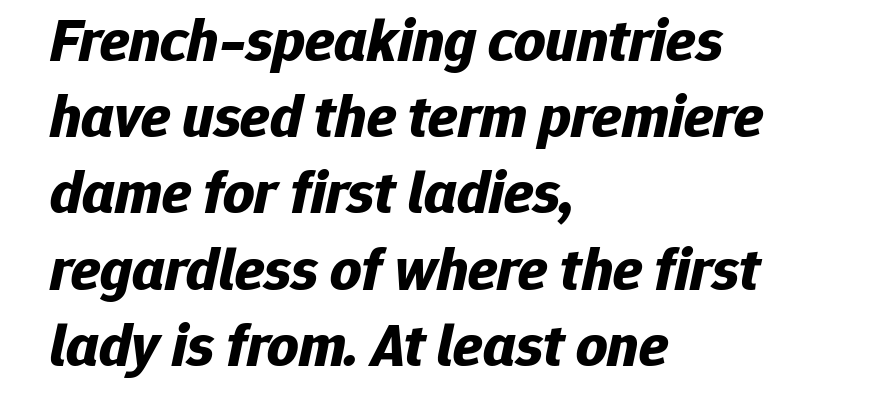
{"italic": "yes", "lean": "right", "slant_degrees": 12, "bold": "yes", "weight": "bold", "width": "normal", "stroke_contrast": "low", "x_height": "medium", "monospaced": "no", "underline": "no", "align": "left", "line_spacing": "normal", "line_spacing_ratio": 1.25, "letter_spacing": "normal", "letter_spacing_em": 0.0, "glyph_px": 61}
